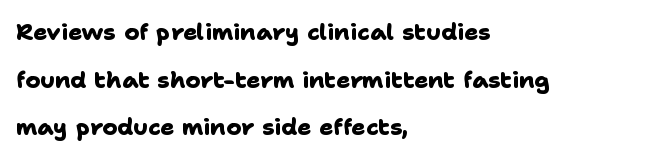
The passage shown has conventional tracking throughout. Typesetter's note: full bold, strokes at maximum text heaviness. The string is rendered with underlining switched off. Does the leading feel generous? Absolutely, it's lavish.
